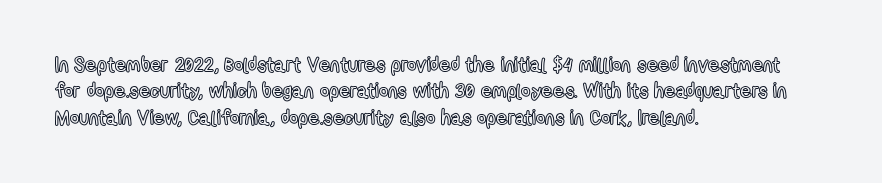
Default kerning and tracking; the words read as compact shapes. Evenly set lines give the paragraph a standard silhouette. In CSS terms this would be text-align: left. A bare baseline throughout the passage. Every character sits straight up, as roman type does.
